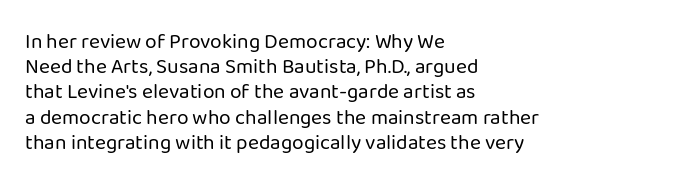
The letterforms sit shoulder to shoulder at normal distance. Typeset ragged right — the left edge is the straight one. The lettering holds an erect, upright posture throughout. Vertical stems look standard width or narrower in stroke. Beneath every word, the page is bare.
